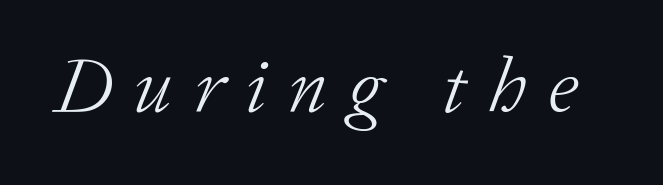
The image shows 78 px light serif type, italic (leaning right); set unusually wide letter spacing (+0.28 em), not underlined; low stroke contrast and a medium x-height.
